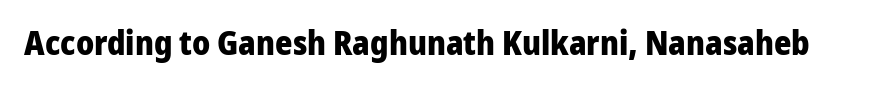
The letters advance in unequal steps, a hallmark of proportional type. Serifs: no, the terminals of the letterforms are clean. The lettering stays uniformly vertical, giving the passage a roman look. How are the letters spaced? Ordinarily, with no added tracking. Only glyphs here, with clear space below each row.
